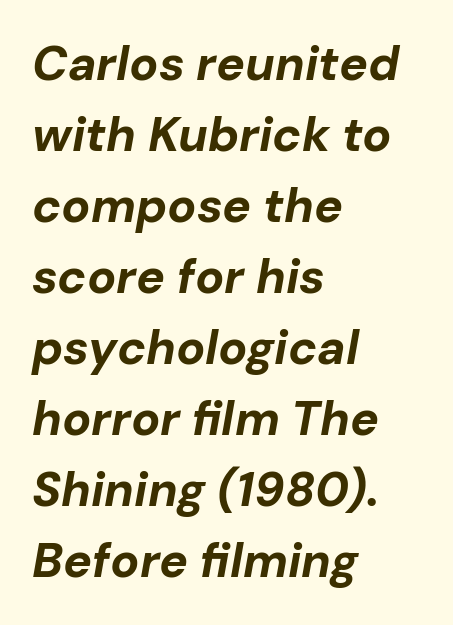
Q: Is the text bold? A: Yes.
Q: Is the text italic (slanted)? A: Yes, it leans right by about 10 degrees.
Q: Is the text underlined? A: No.
Q: How is the paragraph aligned? A: Left-aligned.
Q: Is the spacing between letters normal or unusually wide? A: Normal.
Q: Is the spacing between lines tight, normal or loose? A: Normal.
Q: Width (condensed, normal, or wide)? A: Normal.
Q: Stroke contrast? A: Low.
Q: x-height? A: Medium.
Q: Monospaced? A: No.
